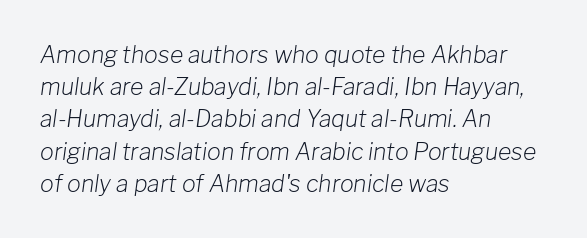
{"italic": "yes", "lean": "right", "slant_degrees": 8, "bold": "no", "underline": "no", "align": "left", "line_spacing": "normal", "line_spacing_ratio": 1.4, "letter_spacing": "normal", "letter_spacing_em": 0.0, "glyph_px": 23}
